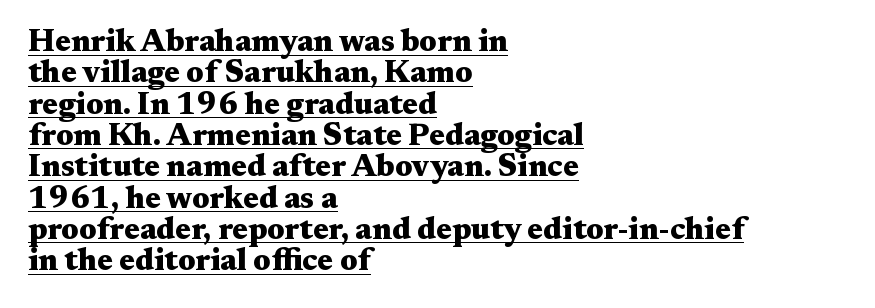
Q: Is the text bold? A: Yes.
Q: Is the text italic (slanted)? A: No, it is upright.
Q: Is the typeface a serif or a sans-serif typeface? A: Serif.
Q: Is the text underlined? A: Yes.
Q: How is the paragraph aligned? A: Left-aligned.
Q: Is the spacing between letters normal or unusually wide? A: Normal.
Q: Is the spacing between lines tight, normal or loose? A: Tight.
Q: Width (condensed, normal, or wide)? A: Wide.
Q: Stroke contrast? A: Medium.
Q: x-height? A: Medium.
Q: Monospaced? A: No.
